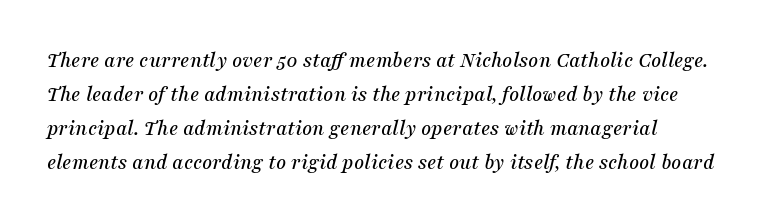
{"italic": "yes", "lean": "right", "slant_degrees": 16, "underline": "no", "align": "left", "line_spacing": "normal", "line_spacing_ratio": 1.54, "letter_spacing": "normal", "letter_spacing_em": 0.0, "glyph_px": 22}
